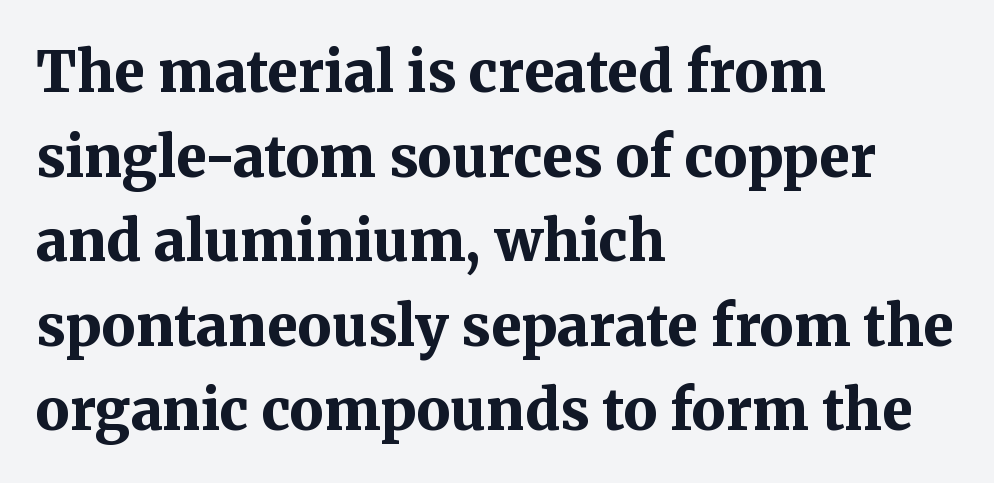
Q: Is the text bold? A: Yes.
Q: Is the text italic (slanted)? A: No, it is upright.
Q: Is the typeface a serif or a sans-serif typeface? A: Serif.
Q: Is the text underlined? A: No.
Q: How is the paragraph aligned? A: Left-aligned.
Q: Is the spacing between letters normal or unusually wide? A: Normal.
Q: Is the spacing between lines tight, normal or loose? A: Normal.
Q: Width (condensed, normal, or wide)? A: Normal.
Q: Stroke contrast? A: Medium.
Q: x-height? A: Medium.
Q: Monospaced? A: No.
